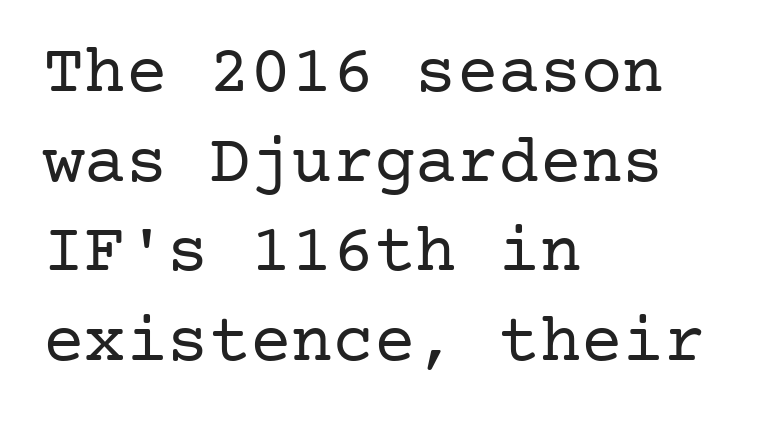
Designer's note — italics off, roman on. The type is set solid horizontally, with unmodified tracking. Compared with typical paragraphs, the rows here are spaced about the same. Which margin do the lines hug? The left one — the right edge is uneven.
